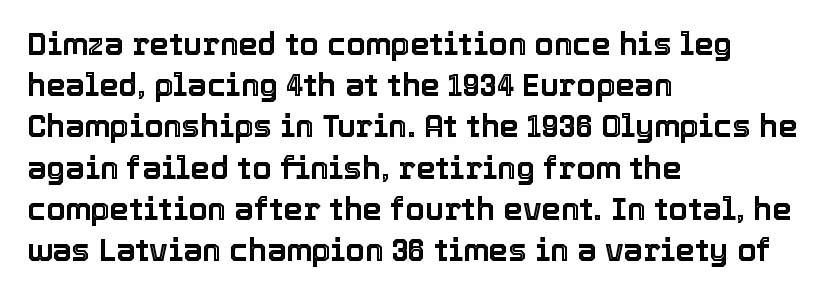
In terms of posture, this sample is upright. A bare baseline throughout the passage. Baseline-to-baseline distance is the conventional proportion of letter height. Proportional: the letters do not fall into vertical columns. Short note: letters normally spaced. Compared with a centered layout, this one pins lines to the left instead.
